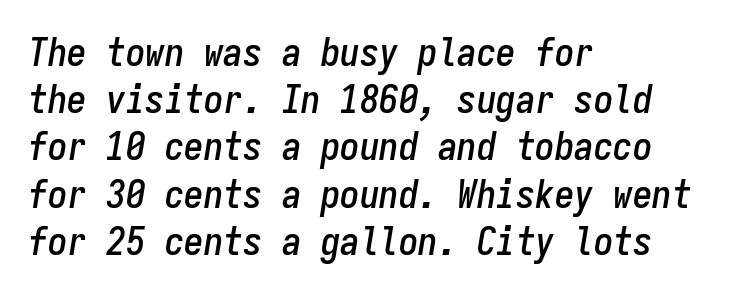
This sample uses an oblique cut, with every glyph tilted off the vertical. Do the characters align in a grid? Yes, the font is monospaced. A classic flush-left, rag-right setting is used for this passage. The horizontal fit of the characters is conventional and even. Underlining? Definitely not there.
